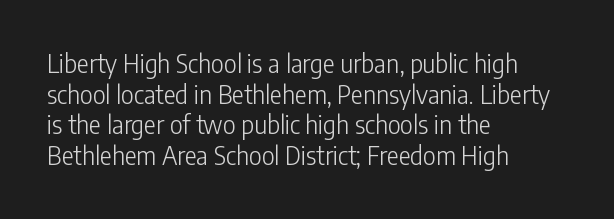
{"italic": "no", "bold": "no", "underline": "no", "align": "left", "line_spacing_ratio": 1.23, "letter_spacing": "normal", "letter_spacing_em": 0.0, "glyph_px": 25}
